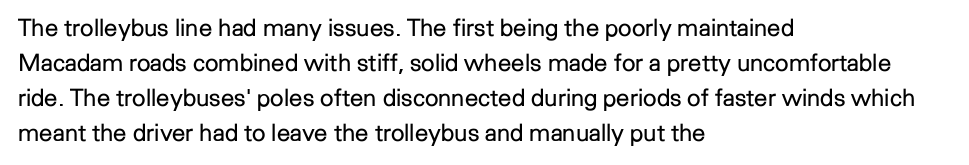
Q: Is the text bold? A: No.
Q: Is the text italic (slanted)? A: No, it is upright.
Q: Is the text underlined? A: No.
Q: How is the paragraph aligned? A: Left-aligned.
Q: Is the spacing between letters normal or unusually wide? A: Normal.
Q: Is the spacing between lines tight, normal or loose? A: Normal.
